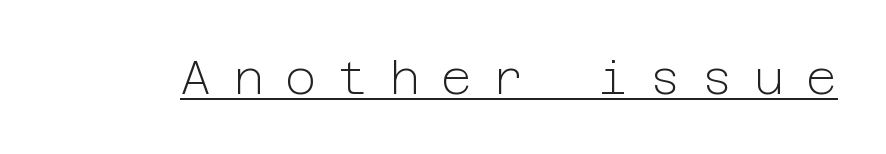
Nope, not italic — everything's standing straight. Does a line run under the words? Yes, clearly. The designer went with a sans here, leaving each stem footless. How are the letters spaced? Widely, with obvious added tracking.
